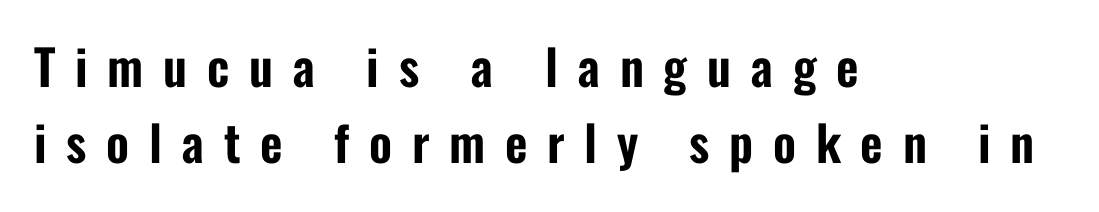
The image shows 49 px condensed sans-serif type, upright; set left-aligned, normal line spacing (1.56x), unusually wide letter spacing (+0.4 em), not underlined; low stroke contrast and a medium x-height.
